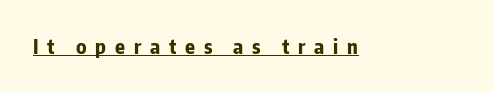
Beneath each row of characters lies a ruled line. Characters remain perfectly vertical along every line. Compared with typical body copy, the letter spacing here is much looser. The rendering uses a bold face; every stroke is thick and dark.
